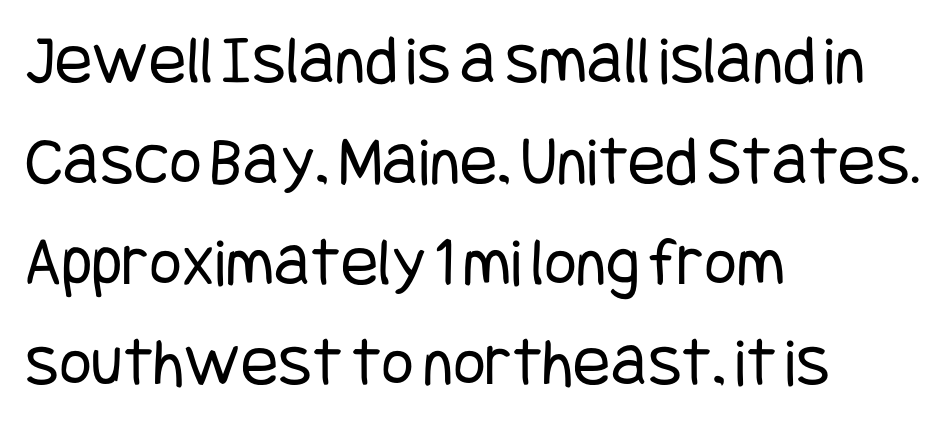
The image shows 70 px regular-weight, condensed sans-serif type, upright; set left-aligned, normal line spacing (1.44x), normal letter spacing, not underlined; low stroke contrast and a large x-height.
